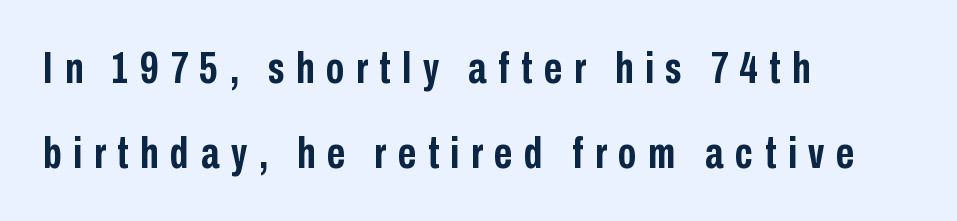
The image shows 45 px semibold, condensed sans-serif type, upright; set left-aligned, line spacing 1.88x, unusually wide letter spacing (+0.26 em), not underlined; low stroke contrast and a medium x-height.
